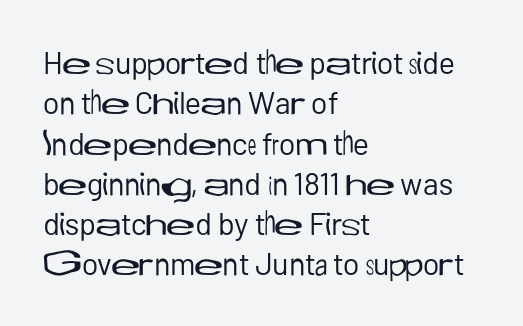
{"serif": "no", "italic": "no", "bold": "no", "weight": "regular", "width": "normal", "stroke_contrast": "low", "x_height": "medium", "monospaced": "no", "underline": "no", "align": "left", "line_spacing": "normal", "line_spacing_ratio": 1.3, "letter_spacing": "normal", "letter_spacing_em": 0.0, "glyph_px": 31}
